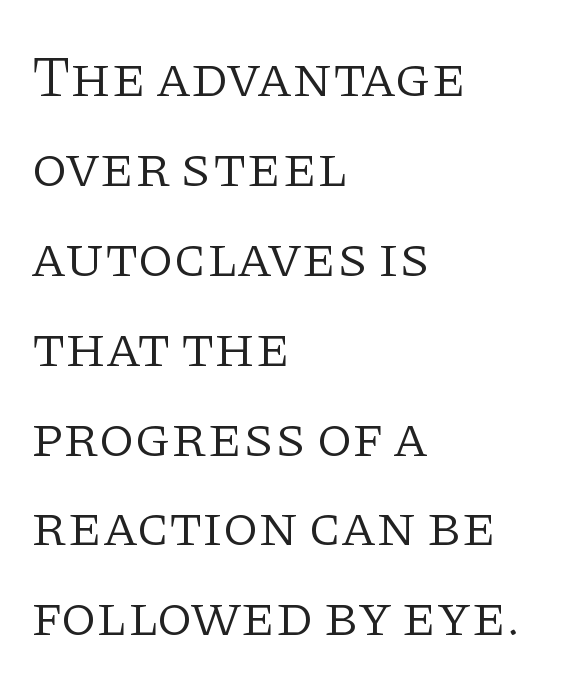
{"serif": "yes", "italic": "no", "bold": "no", "weight": "light", "width": "normal", "stroke_contrast": "low", "x_height": "large", "monospaced": "no", "underline": "no", "align": "left", "line_spacing": "normal", "line_spacing_ratio": 1.55, "letter_spacing": "normal", "letter_spacing_em": 0.0, "glyph_px": 58}
